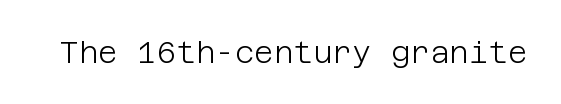
A bare baseline throughout the passage. Type style note: lacks serifs. The letterforms sit shoulder to shoulder at normal distance. The typeface has the unassuming heft of standard copy or less. This is the regular roman posture of the typeface.
